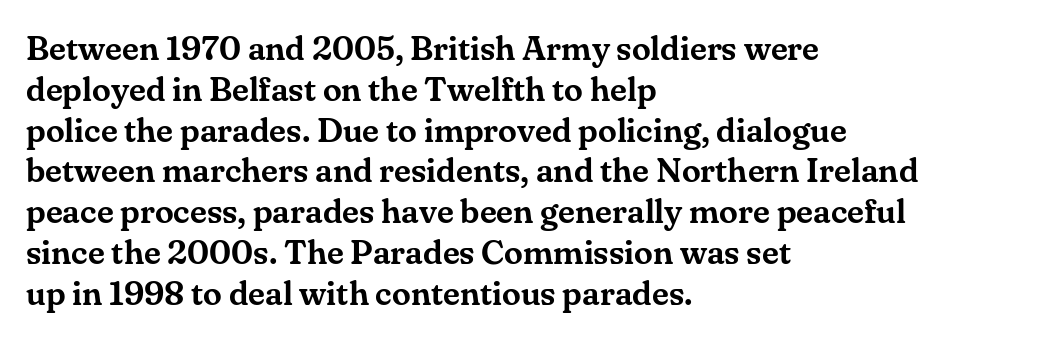
{"serif": "yes", "italic": "no", "width": "normal", "stroke_contrast": "medium", "x_height": "small", "monospaced": "no", "underline": "no", "align": "left", "line_spacing_ratio": 1.2, "letter_spacing": "normal", "letter_spacing_em": 0.0, "glyph_px": 34}
